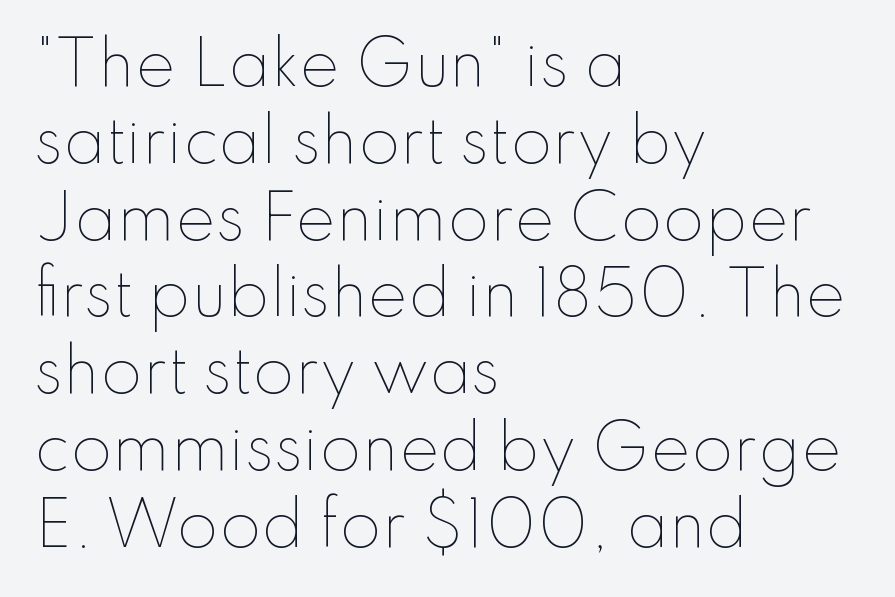
The image shows 60 px thin type, upright; set left-aligned, normal line spacing (1.28x), normal letter spacing, not underlined; low stroke contrast and a small x-height.
